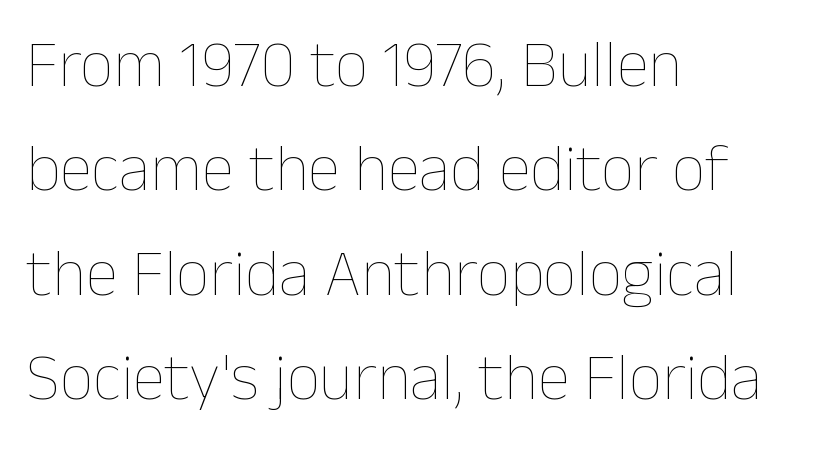
The image shows 66 px thin type, upright; set left-aligned, normal line spacing (1.58x), normal letter spacing, not underlined; low stroke contrast and a medium x-height.
